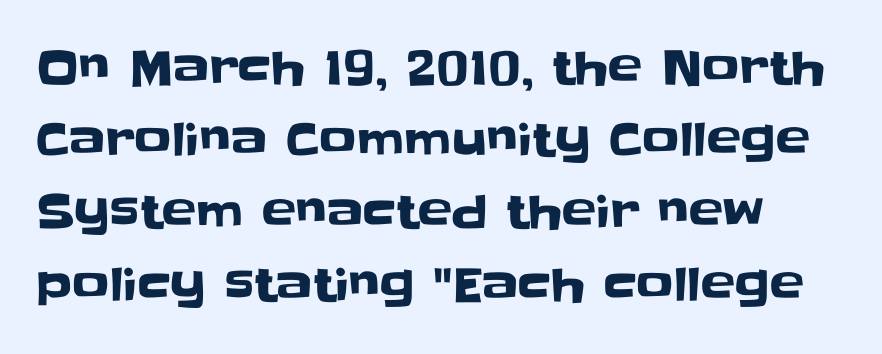
{"serif": "no", "italic": "no", "width": "normal", "stroke_contrast": "low", "x_height": "large", "monospaced": "no", "underline": "no", "align": "left", "line_spacing": "normal", "line_spacing_ratio": 1.57, "letter_spacing": "normal", "letter_spacing_em": 0.0, "glyph_px": 46}
